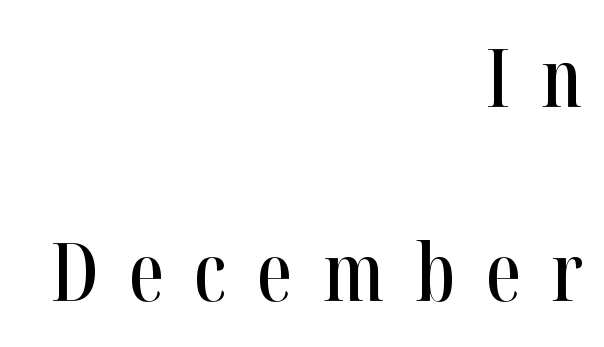
{"serif": "yes", "italic": "no", "width": "condensed", "stroke_contrast": "high", "x_height": "medium", "monospaced": "no", "underline": "no", "align": "right", "line_spacing": "loose", "line_spacing_ratio": 2.43, "letter_spacing": "wide", "letter_spacing_em": 0.38, "glyph_px": 80}
